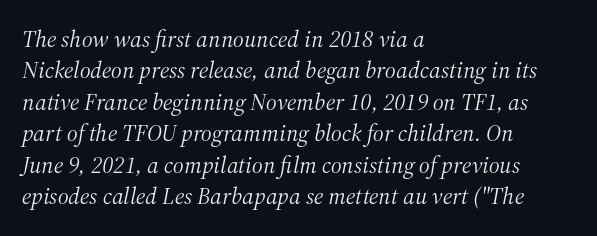
Horizontally, the lines are justified to the leading edge only. The typeface has the unassuming heft of standard copy or less. Is there much room between lines? A standard amount, neither cramped nor airy. Notice how the stems are inclined rather than vertical — that's the hallmark of italics. Honestly, the letter spacing is just normal — you wouldn't notice it. Quick note: underline off.
